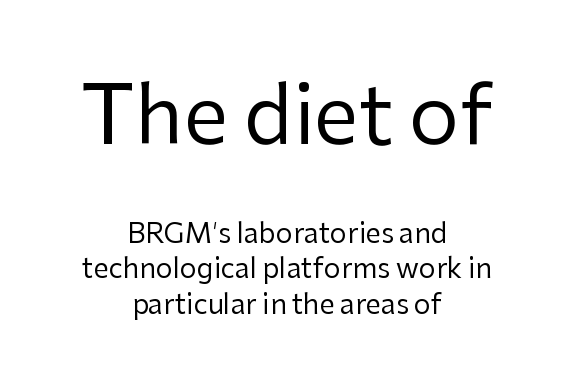
The image shows 80 px regular-weight sans-serif type, upright; set centered, normal line spacing (1.31x), normal letter spacing, not underlined; the first (top) block is 2.96x larger; low stroke contrast and a medium x-height.
